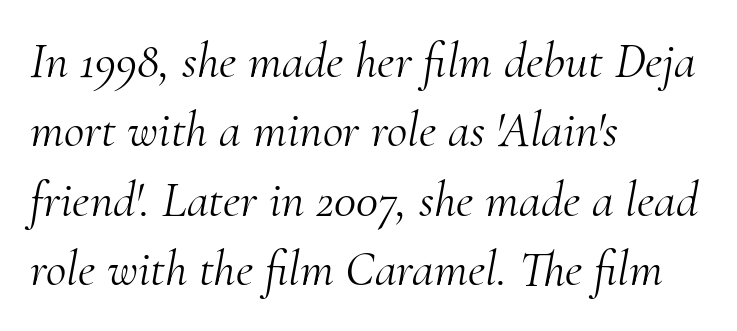
The image shows 50 px light serif type, italic (leaning right); set left-aligned, normal line spacing (1.39x), normal letter spacing, not underlined; medium stroke contrast and a small x-height.
